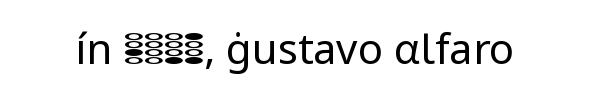
The image shows 42 px regular-weight sans-serif type, upright; set normal letter spacing, not underlined; low stroke contrast and a medium x-height.
